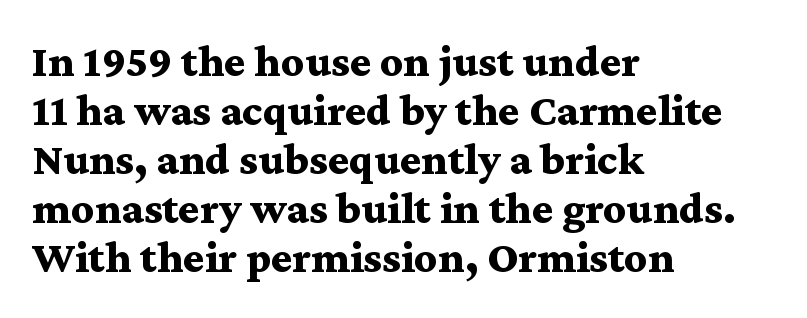
Style check: upright. Spacing verdict: proportional, widths tailored to each character. The ragged edge is on the right, which tells us the setting is flush left. Words float on clear page, feet unadorned.
